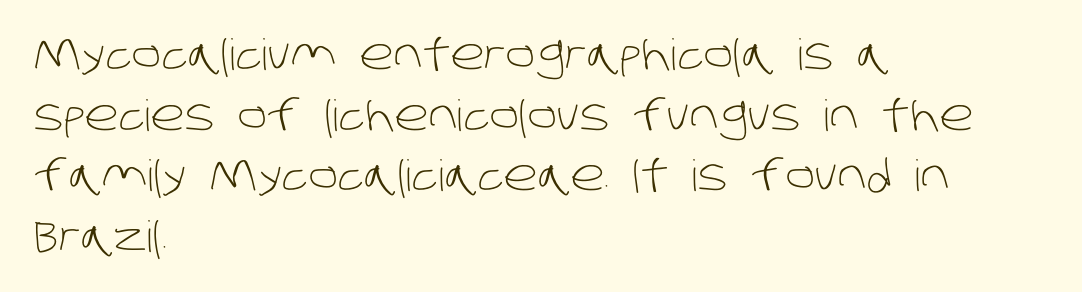
{"serif": "no", "bold": "no", "weight": "light", "width": "normal", "stroke_contrast": "low", "x_height": "large", "monospaced": "no", "underline": "no", "align": "left", "line_spacing": "normal", "line_spacing_ratio": 1.41, "letter_spacing": "normal", "letter_spacing_em": 0.0, "glyph_px": 43}
